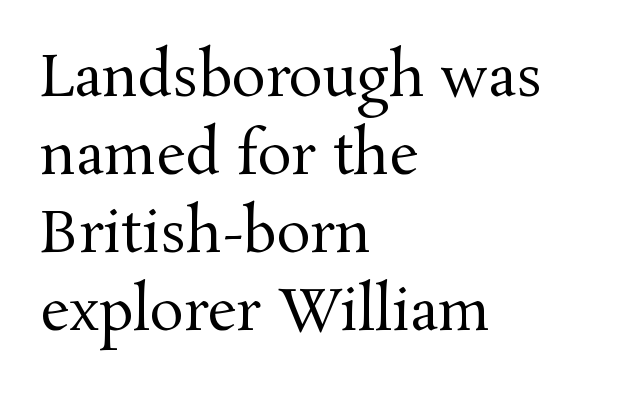
{"serif": "yes", "italic": "no", "bold": "no", "weight": "regular", "width": "normal", "stroke_contrast": "medium", "x_height": "medium", "monospaced": "no", "underline": "no", "align": "left", "line_spacing": "normal", "line_spacing_ratio": 1.37, "letter_spacing": "normal", "letter_spacing_em": 0.0, "glyph_px": 57}
